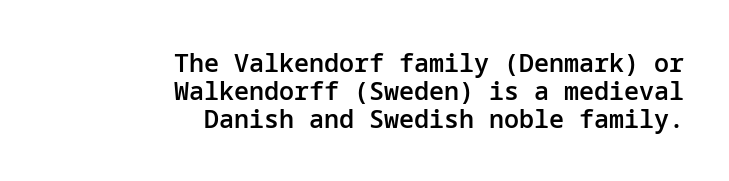
{"italic": "no", "bold": "semi", "underline": "no", "align": "right", "line_spacing": "tight", "line_spacing_ratio": 1.12, "letter_spacing": "normal", "letter_spacing_em": 0.0, "glyph_px": 25}
